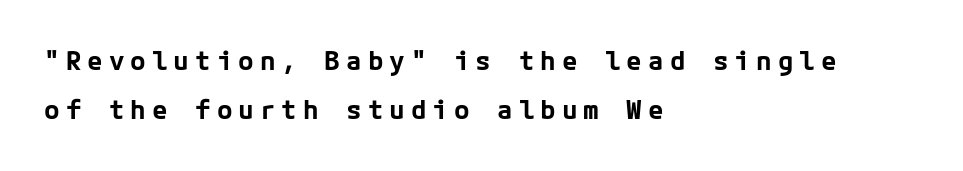
The image shows 26 px bold type, upright; set left-aligned, loose line spacing (1.9x), unusually wide letter spacing (+0.23 em), not underlined.
